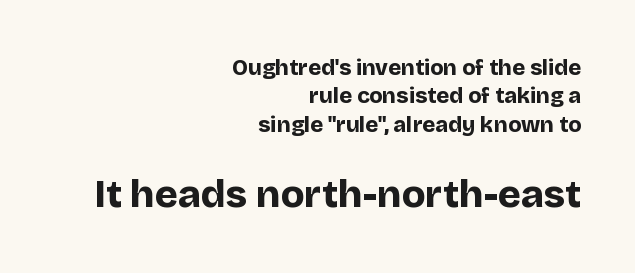
The image shows 39 px bold sans-serif type, upright; set right-aligned, normal line spacing (1.29x), normal letter spacing, not underlined; the second (bottom) block is 1.77x larger; low stroke contrast and a large x-height.
